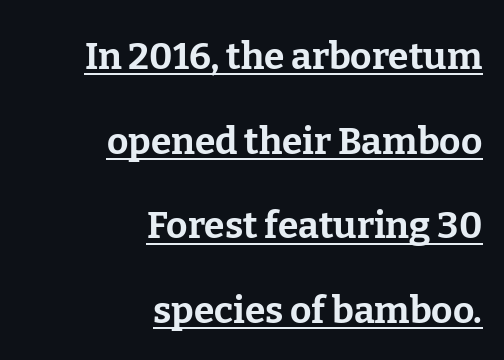
Characters remain perfectly vertical along every line. The text block is weighted toward the right margin, trailing off unevenly leftward. Stroke terminals: seriffed. Interline gaps are noticeably wide in this sample. Note the varied advance widths — an 'i' is clearly narrower than an 'm'. The strokes are fattened all the way to bold.
